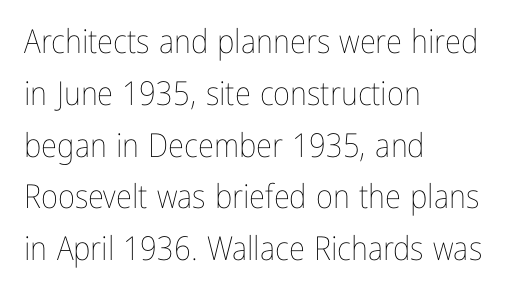
The image shows 33 px thin, condensed type, upright; set left-aligned, normal line spacing (1.57x), normal letter spacing, not underlined; low stroke contrast and a medium x-height.
